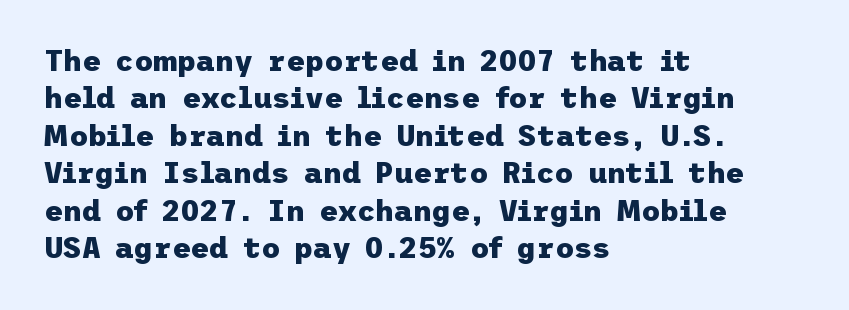
The image shows 29 px heavy sans-serif type, upright; set left-aligned, normal line spacing (1.29x), normal letter spacing, not underlined; low stroke contrast and a medium x-height.
